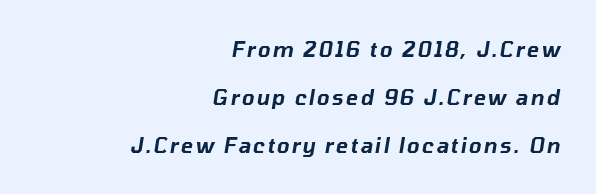
Notice how the stems are inclined rather than vertical — that's the hallmark of italics. Glance below the letters and you will spot only blank space. All the whitespace from short lines collects on the left. Leading is clearly above the norm, producing a sparse column.
